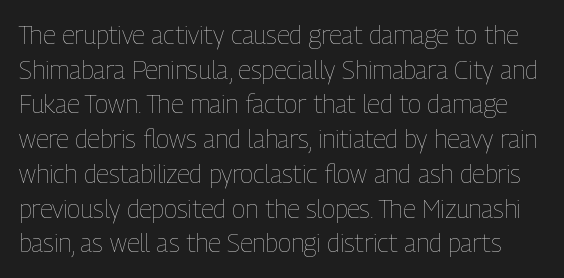
Q: Is the text bold? A: No.
Q: Is the text italic (slanted)? A: No, it is upright.
Q: Is the text underlined? A: No.
Q: Is the spacing between letters normal or unusually wide? A: Normal.
Q: Is the spacing between lines tight, normal or loose? A: Normal.
